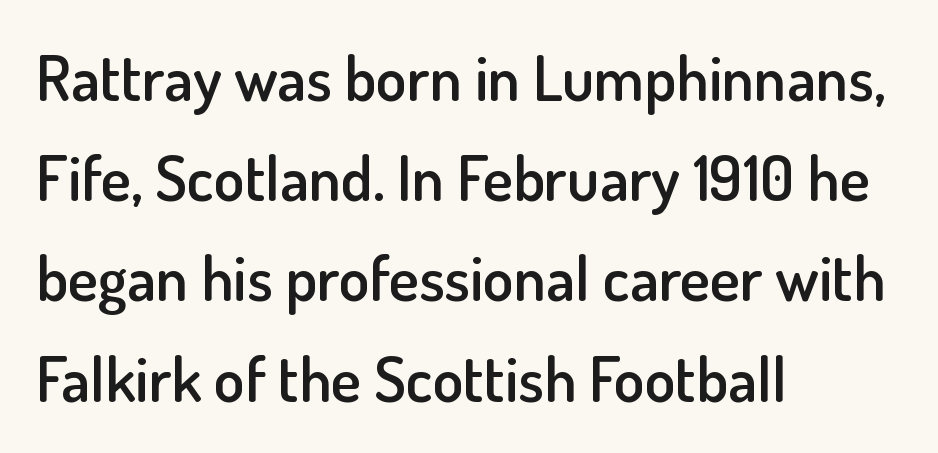
{"serif": "no", "italic": "no", "bold": "semi", "weight": "semibold", "width": "normal", "stroke_contrast": "low", "x_height": "small", "monospaced": "no", "underline": "no", "align": "left", "line_spacing": "normal", "line_spacing_ratio": 1.59, "letter_spacing": "normal", "letter_spacing_em": 0.0, "glyph_px": 63}
